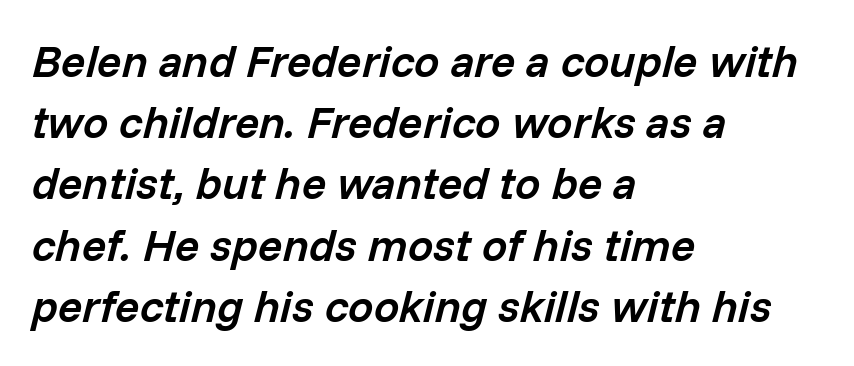
{"italic": "yes", "lean": "right", "slant_degrees": 14, "bold": "semi", "weight": "semibold", "width": "normal", "stroke_contrast": "low", "x_height": "medium", "monospaced": "no", "underline": "no", "align": "left", "line_spacing": "normal", "line_spacing_ratio": 1.36, "letter_spacing": "normal", "letter_spacing_em": 0.0, "glyph_px": 45}
